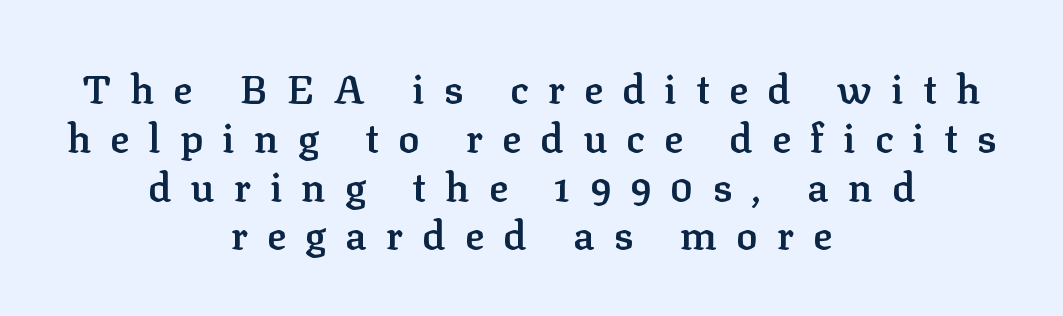
Note the varied advance widths — an 'i' is clearly narrower than an 'm'. Ordinary non-slanted type is in use. Has an underline been added? It has not. Each letter's strokes conclude with small projecting serifs. The lines are quadded center. The strokes are fattened partway — semibold, not bold.
